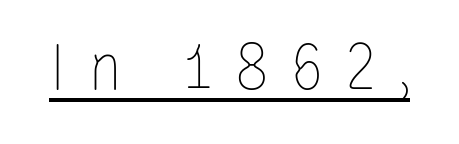
Q: Is the text bold? A: No.
Q: Is the text italic (slanted)? A: No, it is upright.
Q: Is the text underlined? A: Yes.
Q: Is the spacing between letters normal or unusually wide? A: Unusually wide.
Q: Width (condensed, normal, or wide)? A: Condensed.
Q: Stroke contrast? A: Low.
Q: x-height? A: Large.
Q: Monospaced? A: No.
